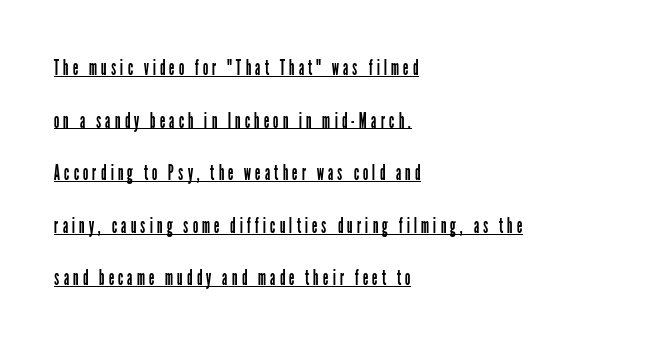
The image shows 22 px text type, upright; set left-aligned, loose line spacing (2.39x), underlined.
